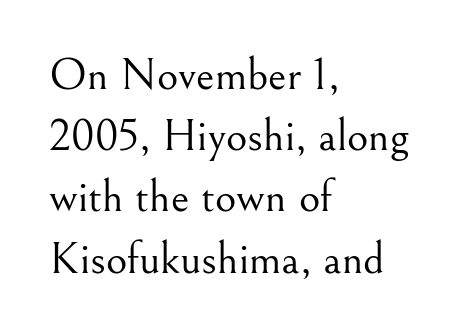
Is the type heavy? It reads as light-to-regular instead. Nobody drew a line under any word here. You could not count columns in this text — the font is proportionally spaced. This sample uses an upright cut, with every glyph sitting square on the baseline. Is the block centered? No — it sits flush against the left margin. Is this a sans? No — the strokes have serifs.
